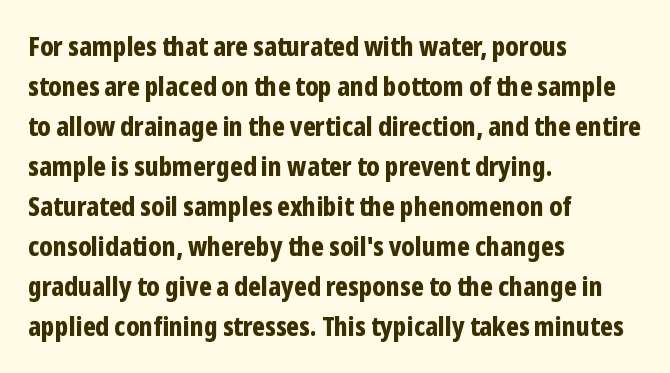
{"italic": "no", "bold": "yes", "underline": "no", "align": "left", "line_spacing": "normal", "line_spacing_ratio": 1.54, "letter_spacing": "normal", "letter_spacing_em": 0.0, "glyph_px": 26}
